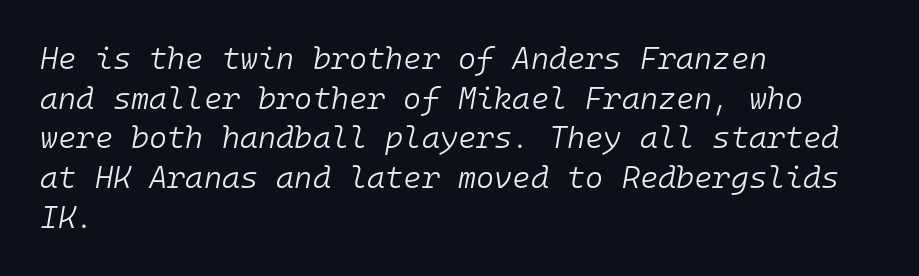
{"italic": "yes", "lean": "right", "slant_degrees": 10, "bold": "no", "weight": "light", "width": "normal", "stroke_contrast": "low", "x_height": "medium", "monospaced": "yes", "underline": "no", "align": "left", "line_spacing": "normal", "line_spacing_ratio": 1.28, "letter_spacing": "normal", "letter_spacing_em": 0.0, "glyph_px": 31}
